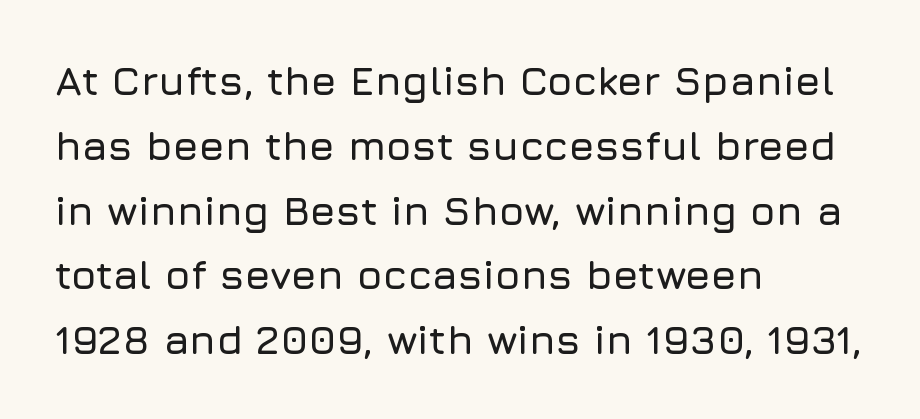
Q: Is the text italic (slanted)? A: No, it is upright.
Q: Is the typeface a serif or a sans-serif typeface? A: Sans-serif.
Q: Is the text underlined? A: No.
Q: How is the paragraph aligned? A: Left-aligned.
Q: Is the spacing between letters normal or unusually wide? A: Normal.
Q: Is the spacing between lines tight, normal or loose? A: Normal.
Q: Width (condensed, normal, or wide)? A: Normal.
Q: Stroke contrast? A: Low.
Q: x-height? A: Medium.
Q: Monospaced? A: No.
